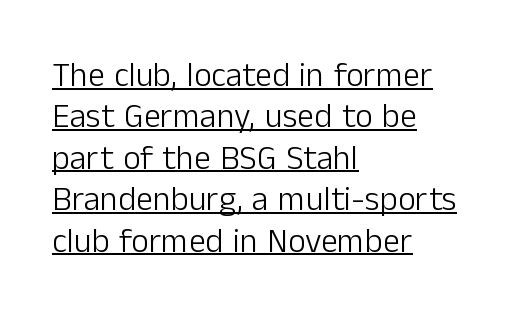
The image shows 34 px light sans-serif type, upright; set left-aligned, line spacing 1.22x, normal letter spacing, underlined; low stroke contrast and a medium x-height.
